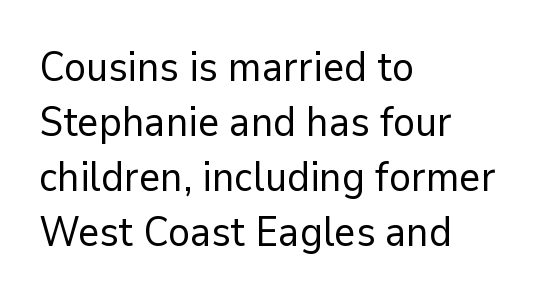
The image shows 41 px regular-weight sans-serif type, upright; set left-aligned, normal line spacing (1.34x), normal letter spacing, not underlined; low stroke contrast and a medium x-height.
